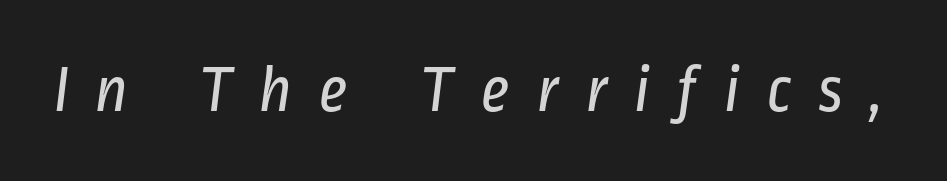
The image shows 67 px regular-weight, condensed sans-serif type; set unusually wide letter spacing (+0.38 em), not underlined; low stroke contrast and a medium x-height.
